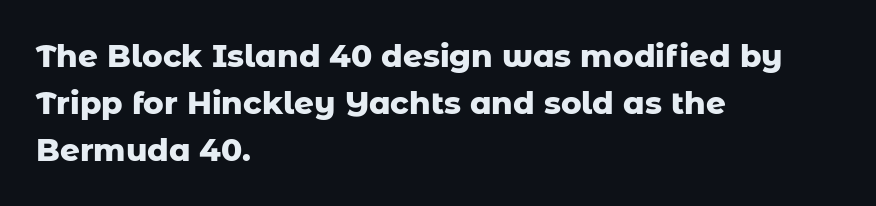
Q: Is the text bold? A: Yes.
Q: Is the text italic (slanted)? A: No, it is upright.
Q: Is the typeface a serif or a sans-serif typeface? A: Sans-serif.
Q: Is the text underlined? A: No.
Q: How is the paragraph aligned? A: Left-aligned.
Q: Is the spacing between letters normal or unusually wide? A: Normal.
Q: Is the spacing between lines tight, normal or loose? A: Normal.
Q: Width (condensed, normal, or wide)? A: Normal.
Q: Stroke contrast? A: Low.
Q: x-height? A: Medium.
Q: Monospaced? A: No.
